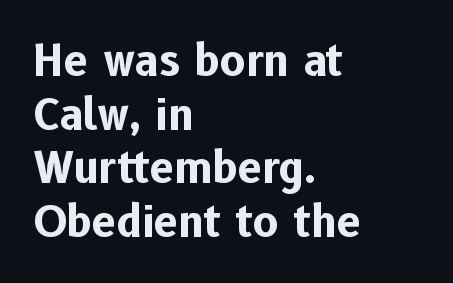
Reading down the column, the eye jumps a familiar distance to each next line. You could call the tracking neutral — neither tight nor loose. Is the block centered? No — it sits flush against the left margin. You can tell from the bare stems that sans-serif type was used. A full-strength bold gives these letters their thick strokes. The rendering uses natural spacing where letterforms have individual widths.
